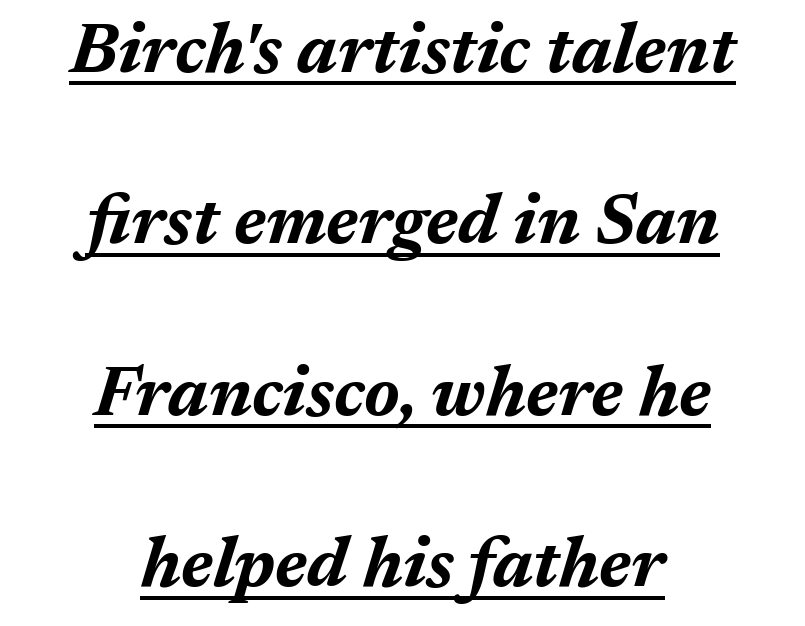
{"italic": "yes", "lean": "right", "slant_degrees": 17, "bold": "yes", "weight": "bold", "width": "normal", "stroke_contrast": "medium", "x_height": "medium", "monospaced": "no", "underline": "yes", "align": "center", "line_spacing": "loose", "line_spacing_ratio": 2.45, "letter_spacing": "normal", "letter_spacing_em": 0.0, "glyph_px": 70}
